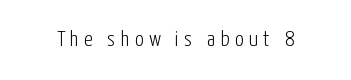
No heavy texture on the line: the type isn't bold. This sample uses expanded letter spacing, leaving extra air between glyphs. Just letters on the line, the space beneath them empty. The font's upright variant was chosen for this text.
